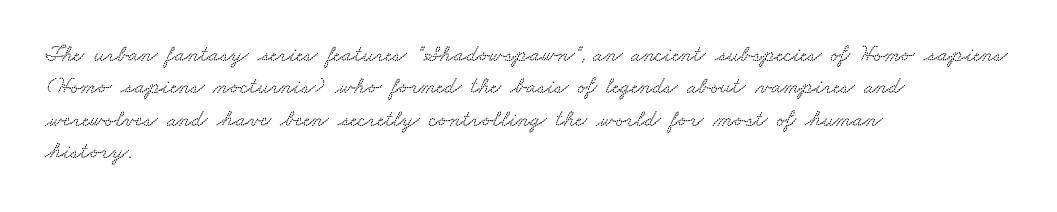
{"underline": "no", "align": "left", "line_spacing": "normal", "line_spacing_ratio": 1.41, "letter_spacing": "normal", "letter_spacing_em": 0.0, "glyph_px": 23}
